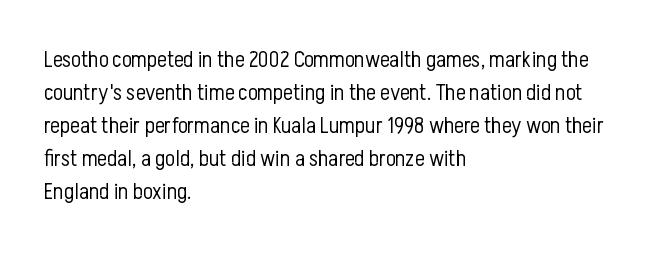
Q: Is the text bold? A: No.
Q: Is the text italic (slanted)? A: No, it is upright.
Q: Is the text underlined? A: No.
Q: How is the paragraph aligned? A: Left-aligned.
Q: Is the spacing between letters normal or unusually wide? A: Normal.
Q: Is the spacing between lines tight, normal or loose? A: Normal.
